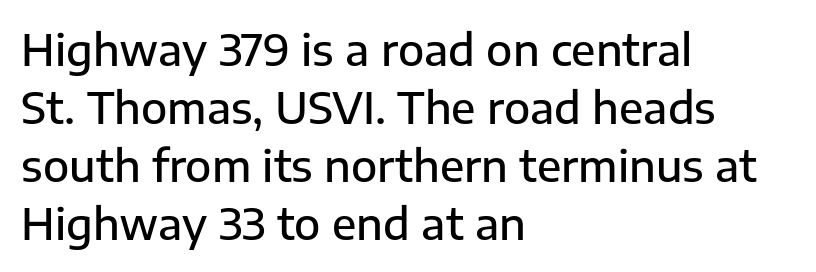
Q: Is the text bold? A: Semi-bold.
Q: Is the text italic (slanted)? A: No, it is upright.
Q: Is the typeface a serif or a sans-serif typeface? A: Sans-serif.
Q: Is the text underlined? A: No.
Q: How is the paragraph aligned? A: Left-aligned.
Q: Is the spacing between letters normal or unusually wide? A: Normal.
Q: Is the spacing between lines tight, normal or loose? A: Normal.
Q: Width (condensed, normal, or wide)? A: Normal.
Q: Stroke contrast? A: Low.
Q: x-height? A: Medium.
Q: Monospaced? A: No.
